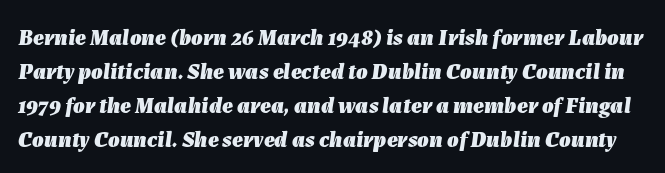
The image shows 23 px bold type, italic (leaning right); set normal line spacing (1.48x), normal letter spacing, not underlined.
